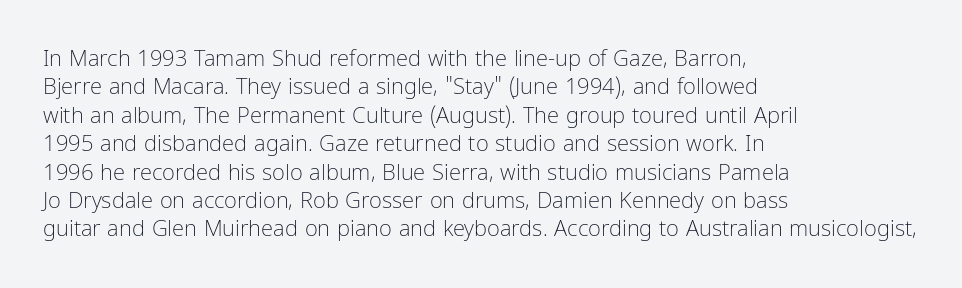
Rule under the text: the space is simply empty. Honestly, the letter spacing is just normal — you wouldn't notice it. The font's upright variant was chosen for this text. The strokes are not fattened; the text isn't bold. Layout note: lines flush left. The designer left line spacing at the default.
